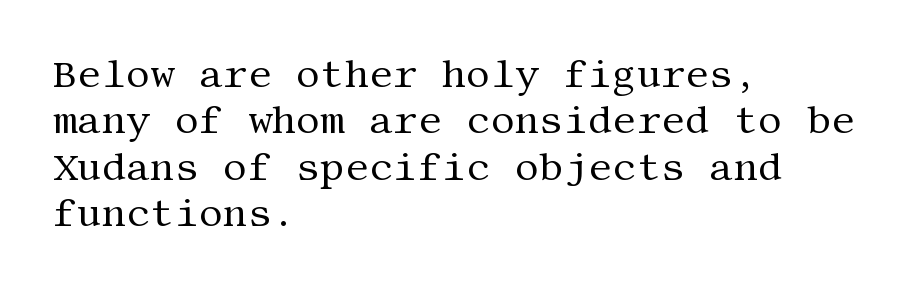
{"serif": "yes", "italic": "no", "bold": "no", "weight": "regular", "width": "normal", "stroke_contrast": "medium", "x_height": "large", "underline": "no", "align": "left", "line_spacing_ratio": 1.22, "letter_spacing": "normal", "letter_spacing_em": 0.0, "glyph_px": 38}
